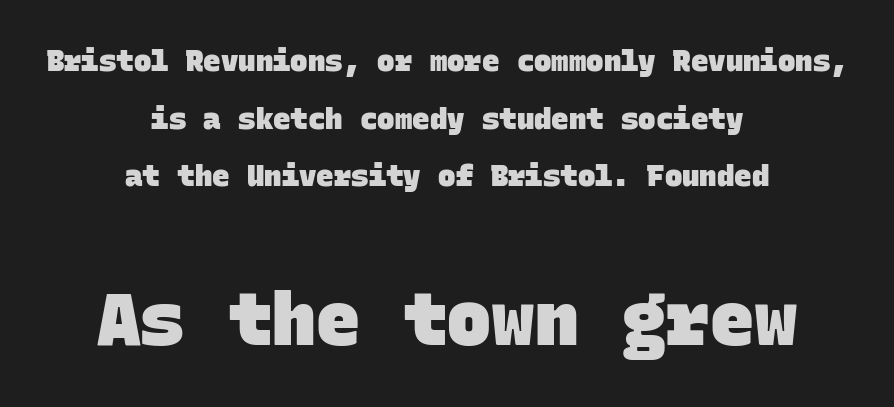
{"serif": "no", "bold": "yes", "weight": "heavy", "width": "normal", "stroke_contrast": "low", "x_height": "large", "monospaced": "yes", "underline": "no", "align": "center", "line_spacing": "loose", "line_spacing_ratio": 1.99, "letter_spacing": "normal", "letter_spacing_em": 0.0, "larger_block": "second", "size_ratio": 2.52, "glyph_px": 73}
